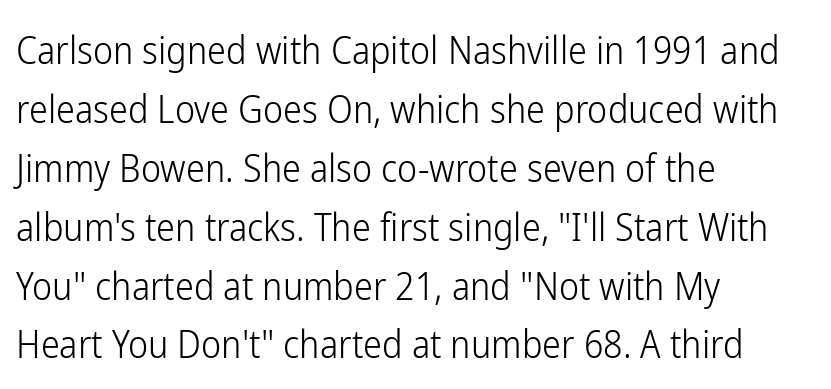
Q: Is the text bold? A: No.
Q: Is the text italic (slanted)? A: No, it is upright.
Q: Is the typeface a serif or a sans-serif typeface? A: Sans-serif.
Q: Is the text underlined? A: No.
Q: How is the paragraph aligned? A: Left-aligned.
Q: Is the spacing between letters normal or unusually wide? A: Normal.
Q: Is the spacing between lines tight, normal or loose? A: Normal.
Q: Width (condensed, normal, or wide)? A: Condensed.
Q: Stroke contrast? A: Low.
Q: x-height? A: Medium.
Q: Monospaced? A: No.
